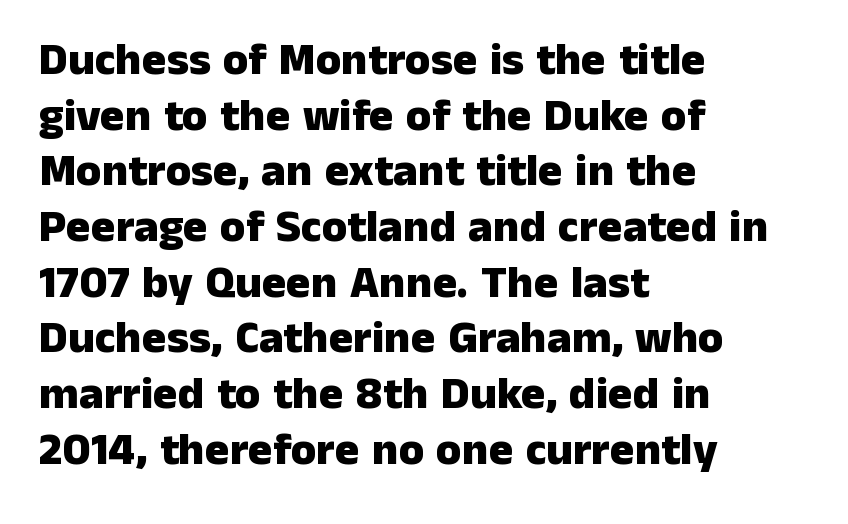
The image shows 46 px heavy sans-serif type, upright; set left-aligned, line spacing 1.21x, normal letter spacing, not underlined; low stroke contrast and a medium x-height.
